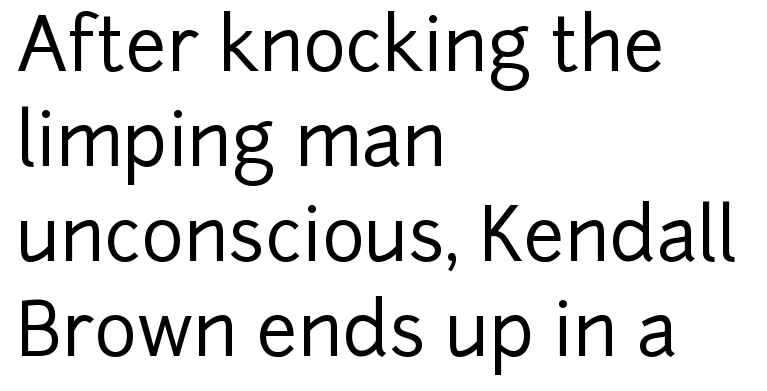
Check the space under the baseline: it is left empty. Every row of glyphs begins at an identical x-position on the left. The type is set solid horizontally, with unmodified tracking. These lines are rendered in a variable-pitch font. You can tell it's not italic because the verticals are truly vertical. Serif or sans? Sans — the stroke terminals are bare.
